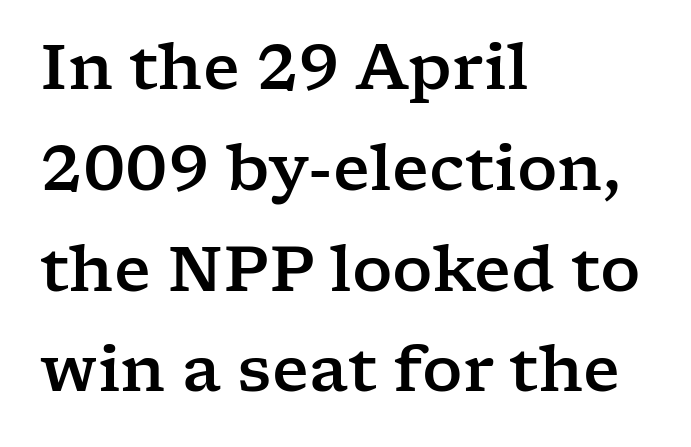
Q: Is the text italic (slanted)? A: No, it is upright.
Q: Is the typeface a serif or a sans-serif typeface? A: Serif.
Q: Is the text underlined? A: No.
Q: How is the paragraph aligned? A: Left-aligned.
Q: Is the spacing between letters normal or unusually wide? A: Normal.
Q: Is the spacing between lines tight, normal or loose? A: Normal.
Q: Width (condensed, normal, or wide)? A: Wide.
Q: Stroke contrast? A: Low.
Q: x-height? A: Medium.
Q: Monospaced? A: No.
